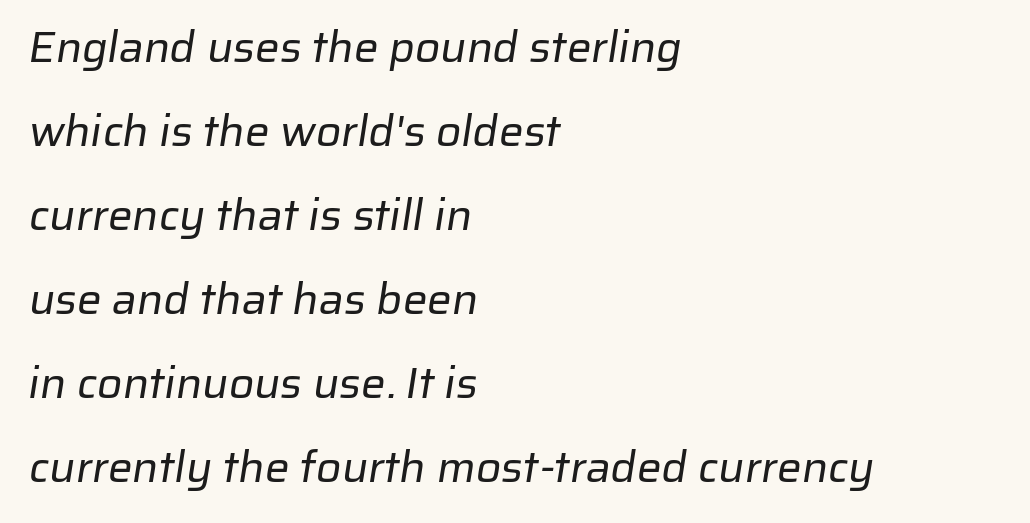
{"serif": "no", "bold": "no", "weight": "regular", "width": "normal", "stroke_contrast": "low", "x_height": "medium", "monospaced": "no", "underline": "no", "align": "left", "line_spacing": "loose", "line_spacing_ratio": 1.91, "letter_spacing": "normal", "letter_spacing_em": 0.0, "glyph_px": 44}
